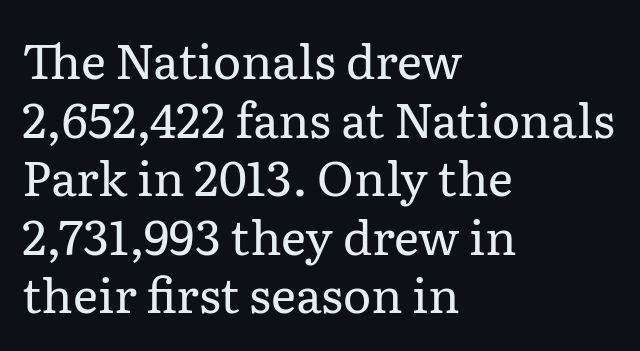
The image shows 48 px regular-weight serif type, upright; set left-aligned, line spacing 1.22x, normal letter spacing, not underlined; low stroke contrast and a medium x-height.
